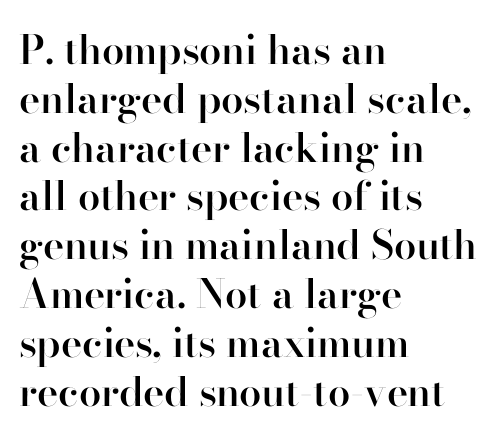
Q: Is the text bold? A: Semi-bold.
Q: Is the text italic (slanted)? A: No, it is upright.
Q: Is the typeface a serif or a sans-serif typeface? A: Serif.
Q: Is the text underlined? A: No.
Q: How is the paragraph aligned? A: Left-aligned.
Q: Is the spacing between letters normal or unusually wide? A: Normal.
Q: Width (condensed, normal, or wide)? A: Normal.
Q: Stroke contrast? A: High.
Q: x-height? A: Small.
Q: Monospaced? A: No.
